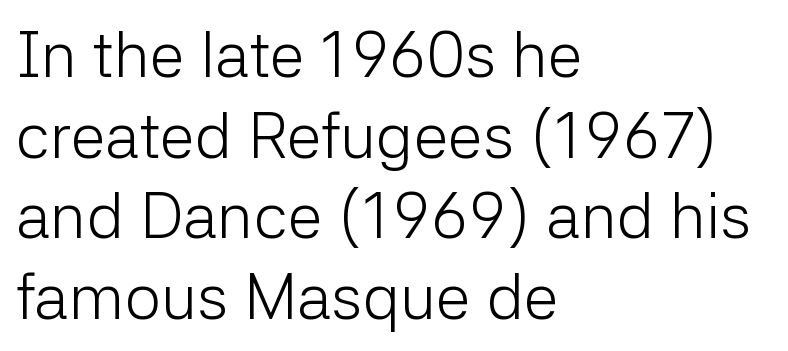
{"serif": "no", "italic": "no", "bold": "no", "weight": "light", "width": "normal", "stroke_contrast": "low", "x_height": "medium", "monospaced": "no", "underline": "no", "align": "left", "line_spacing": "normal", "line_spacing_ratio": 1.26, "letter_spacing": "normal", "letter_spacing_em": 0.0, "glyph_px": 64}
